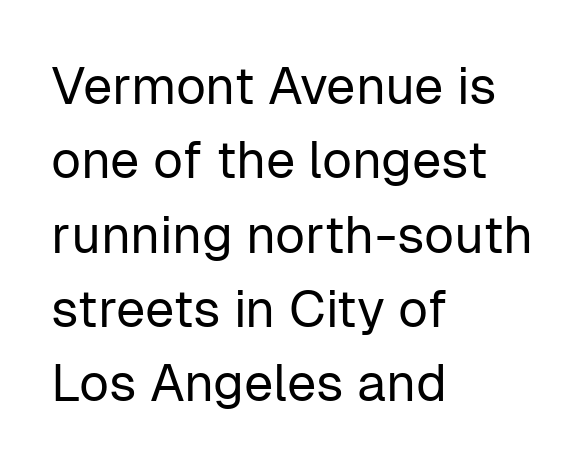
{"serif": "no", "italic": "no", "bold": "no", "weight": "regular", "width": "normal", "stroke_contrast": "low", "x_height": "medium", "monospaced": "no", "underline": "no", "align": "left", "line_spacing": "normal", "line_spacing_ratio": 1.43, "letter_spacing": "normal", "letter_spacing_em": 0.0, "glyph_px": 52}
